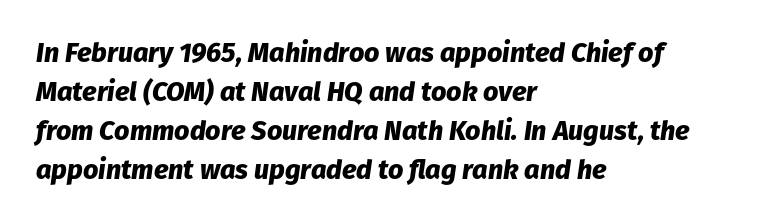
Emphasis-style slanted type is in use. The space beneath each line is pristine and unruled. A classic flush-left, rag-right setting is used for this passage. The letters are bold, with thick, heavy strokes. Does extra space separate the letters? No, they use regular spacing. The designer left line spacing at the default.
